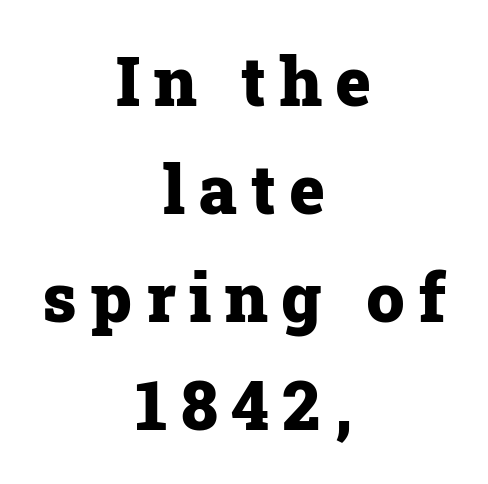
Chunky letters — that's bold for sure. In CSS terms this would be text-align: center. Observe the wide spacing: letters keep a clear distance from each other. Normally led — the rows are evenly, conventionally spaced. Notice how the stems are strictly vertical — no italics here.
